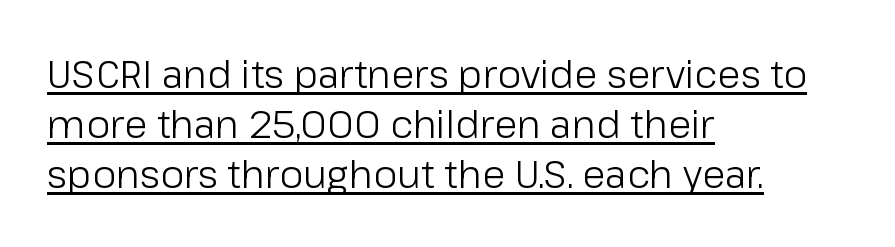
Style check: upright. Leftover space on each line is placed entirely after the last word. Are there feet on the stems? There aren't — it's a sans. Ink coverage per letter is moderate at most.
